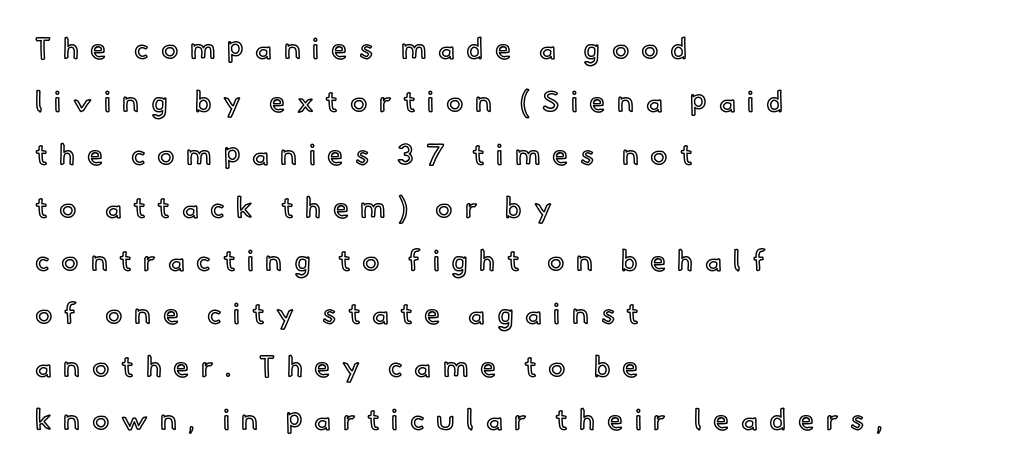
{"italic": "no", "width": "normal", "x_height": "small", "monospaced": "no", "underline": "no", "align": "left", "line_spacing_ratio": 1.83, "letter_spacing": "wide", "letter_spacing_em": 0.4, "glyph_px": 29}
